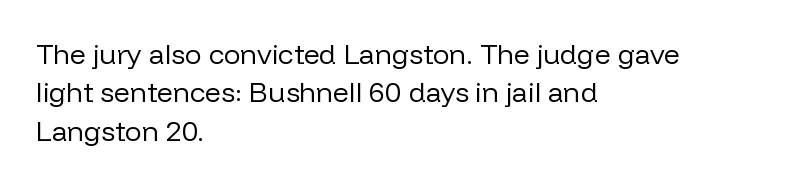
Q: Is the text bold? A: No.
Q: Is the text italic (slanted)? A: No, it is upright.
Q: Is the typeface a serif or a sans-serif typeface? A: Sans-serif.
Q: Is the text underlined? A: No.
Q: How is the paragraph aligned? A: Left-aligned.
Q: Is the spacing between letters normal or unusually wide? A: Normal.
Q: Is the spacing between lines tight, normal or loose? A: Normal.
Q: Width (condensed, normal, or wide)? A: Normal.
Q: Stroke contrast? A: Low.
Q: x-height? A: Medium.
Q: Monospaced? A: No.
